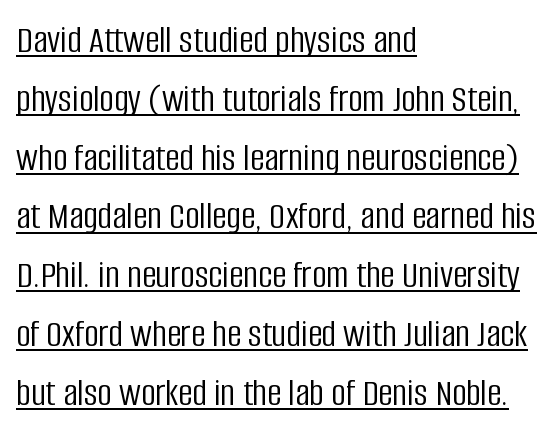
Q: Is the text bold? A: No.
Q: Is the text italic (slanted)? A: No, it is upright.
Q: Is the typeface a serif or a sans-serif typeface? A: Sans-serif.
Q: Is the text underlined? A: Yes.
Q: How is the paragraph aligned? A: Left-aligned.
Q: Is the spacing between letters normal or unusually wide? A: Normal.
Q: Is the spacing between lines tight, normal or loose? A: Normal.
Q: Width (condensed, normal, or wide)? A: Condensed.
Q: Stroke contrast? A: Low.
Q: x-height? A: Large.
Q: Monospaced? A: No.
